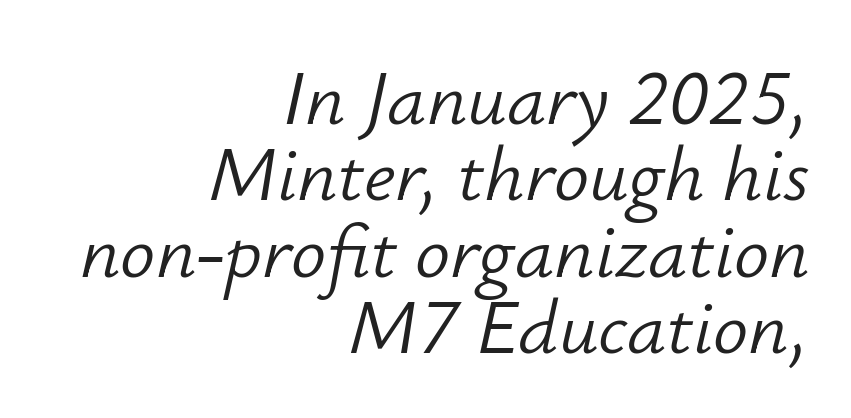
{"italic": "yes", "lean": "right", "slant_degrees": 12, "bold": "no", "weight": "light", "width": "normal", "stroke_contrast": "low", "x_height": "small", "monospaced": "no", "underline": "no", "align": "right", "line_spacing": "tight", "line_spacing_ratio": 0.98, "letter_spacing": "normal", "letter_spacing_em": 0.0, "glyph_px": 78}
